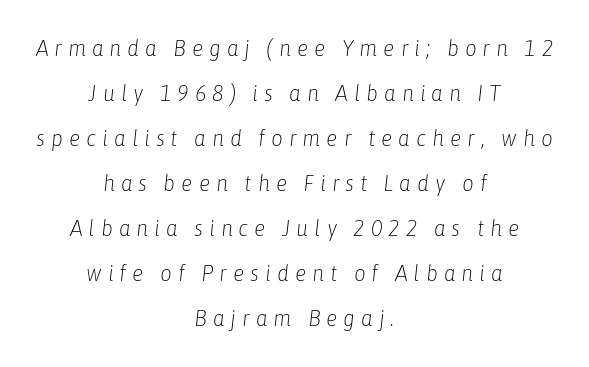
{"italic": "yes", "lean": "right", "slant_degrees": 6, "bold": "no", "underline": "no", "align": "center", "line_spacing": "loose", "line_spacing_ratio": 1.96, "letter_spacing": "wide", "letter_spacing_em": 0.26, "glyph_px": 23}
